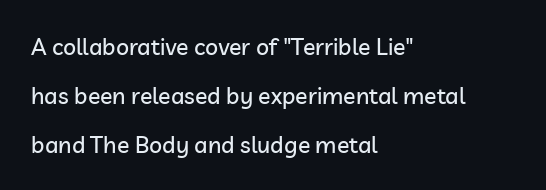
{"italic": "no", "underline": "no", "align": "left", "line_spacing": "loose", "line_spacing_ratio": 2.12, "letter_spacing": "normal", "letter_spacing_em": 0.0, "glyph_px": 23}
